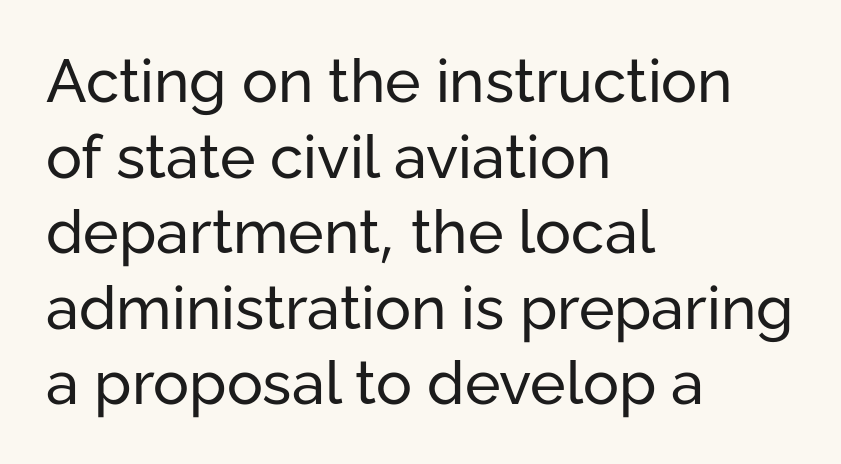
Students, note that the glyphs here touch the page at normal intervals. In terms of leading, this rendering sits right in the middle. Check the space under the baseline: it is left empty. The rag falls on the right side of this text block. The typeface chosen for these lines omits serifs.
